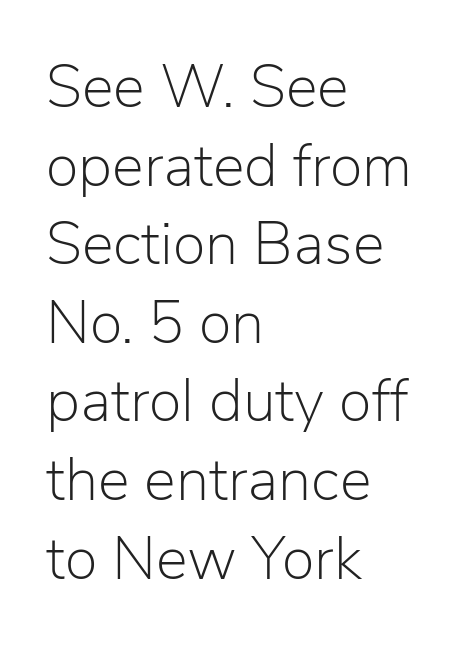
{"serif": "no", "italic": "no", "bold": "no", "weight": "light", "width": "normal", "stroke_contrast": "low", "x_height": "medium", "monospaced": "no", "underline": "no", "align": "left", "line_spacing": "normal", "line_spacing_ratio": 1.31, "letter_spacing": "normal", "letter_spacing_em": 0.0, "glyph_px": 60}
